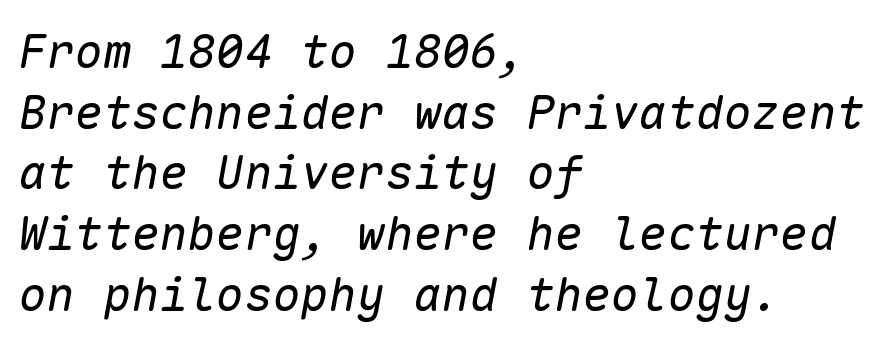
The image shows 47 px regular-weight type, italic (leaning right), monospaced; set left-aligned, normal line spacing (1.29x), normal letter spacing, not underlined; low stroke contrast and a medium x-height.
